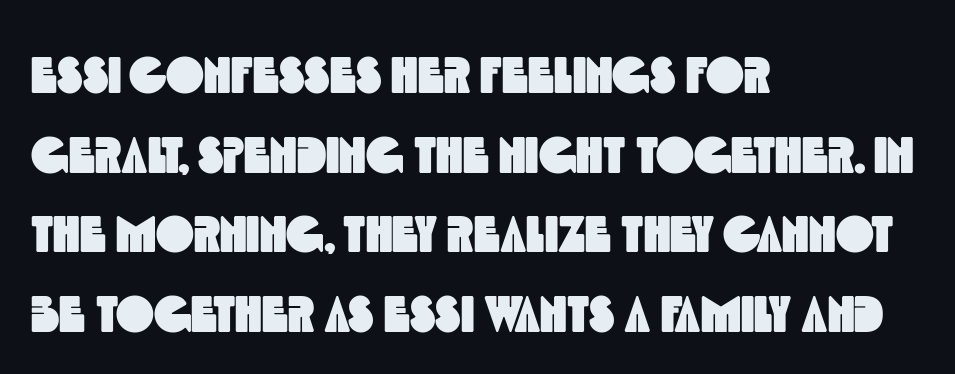
{"serif": "no", "width": "condensed", "x_height": "large", "monospaced": "no", "underline": "no", "align": "left", "line_spacing": "normal", "line_spacing_ratio": 1.56, "letter_spacing": "normal", "letter_spacing_em": 0.0, "glyph_px": 51}
